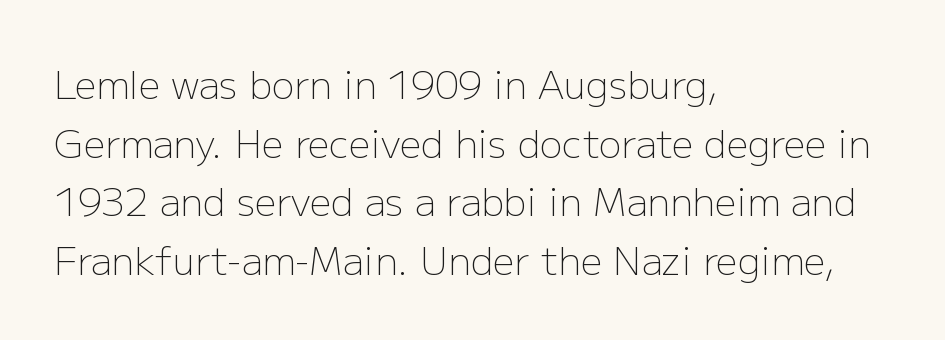
No extra ink here — the face is not bold. Successive baselines arrive at the customary interval. Varying glyph widths throughout — classic text-font behaviour. The lettering holds an erect, upright posture throughout.
